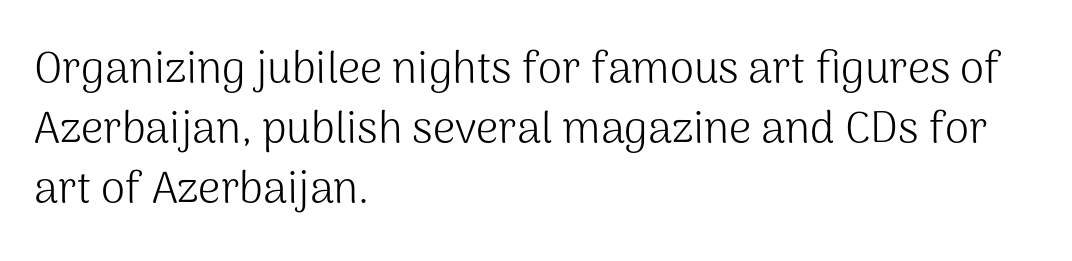
The image shows 44 px light sans-serif type, upright; set left-aligned, normal line spacing (1.36x), normal letter spacing, not underlined; medium stroke contrast and a medium x-height.
